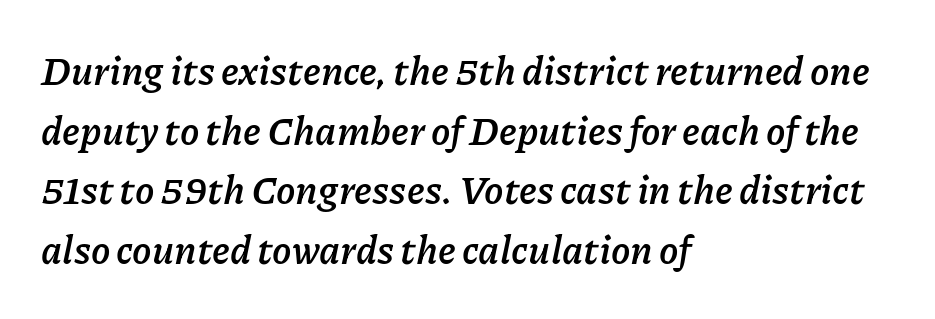
Q: Is the text bold? A: Yes.
Q: Is the text italic (slanted)? A: Yes, it leans right by about 11 degrees.
Q: Is the text underlined? A: No.
Q: How is the paragraph aligned? A: Left-aligned.
Q: Is the spacing between letters normal or unusually wide? A: Normal.
Q: Is the spacing between lines tight, normal or loose? A: Normal.
Q: Width (condensed, normal, or wide)? A: Normal.
Q: Stroke contrast? A: Low.
Q: x-height? A: Medium.
Q: Monospaced? A: No.
